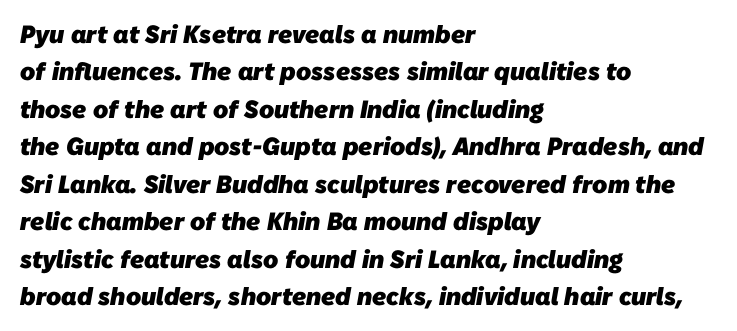
{"bold": "yes", "underline": "no", "align": "left", "line_spacing": "normal", "line_spacing_ratio": 1.5, "letter_spacing": "normal", "letter_spacing_em": 0.0, "glyph_px": 25}
